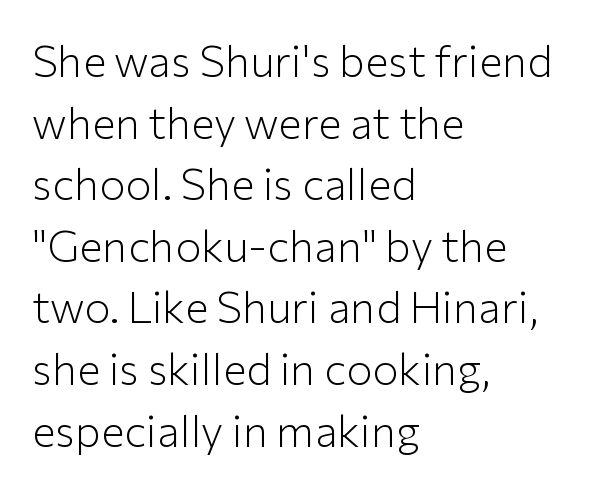
{"serif": "no", "italic": "no", "bold": "no", "weight": "light", "width": "normal", "stroke_contrast": "low", "x_height": "medium", "monospaced": "no", "underline": "no", "align": "left", "line_spacing": "normal", "line_spacing_ratio": 1.4, "letter_spacing": "normal", "letter_spacing_em": 0.0, "glyph_px": 44}
